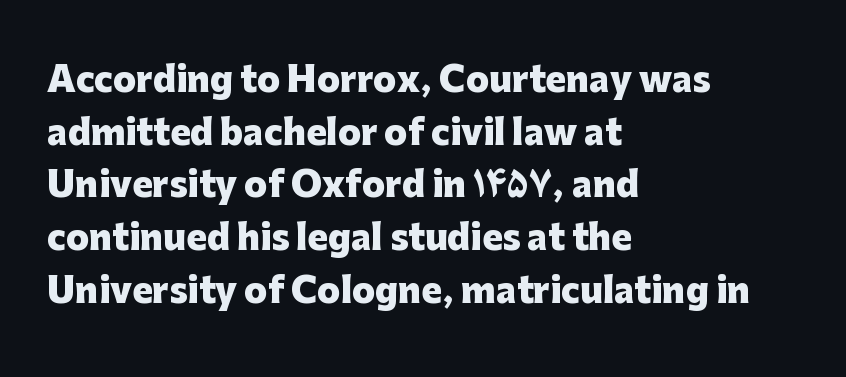
Q: Is the text bold? A: Yes.
Q: Is the text italic (slanted)? A: No, it is upright.
Q: Is the typeface a serif or a sans-serif typeface? A: Sans-serif.
Q: Is the text underlined? A: No.
Q: How is the paragraph aligned? A: Left-aligned.
Q: Is the spacing between letters normal or unusually wide? A: Normal.
Q: Is the spacing between lines tight, normal or loose? A: Normal.
Q: Width (condensed, normal, or wide)? A: Normal.
Q: Stroke contrast? A: Low.
Q: x-height? A: Medium.
Q: Monospaced? A: No.
